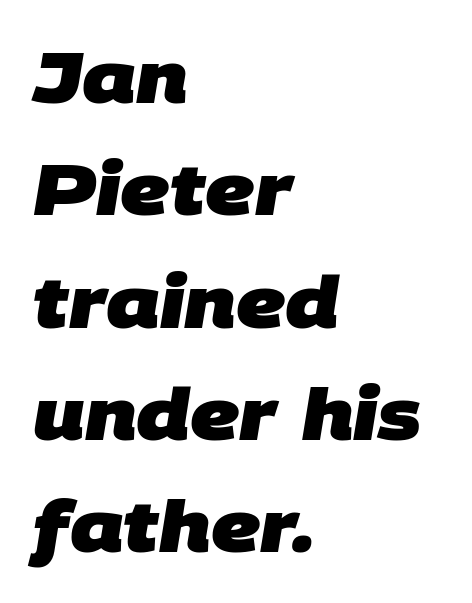
The words here are not underlined. The characters display no serif detailing; their extremities are plain. Proportional: the letters do not fall into vertical columns. You'd pick this weight for a headline — it's a proper bold.
